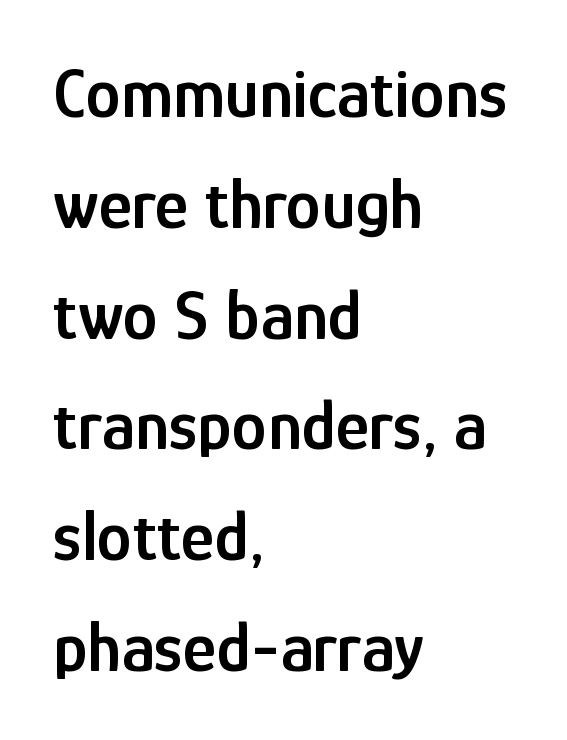
The image shows 71 px semibold, condensed sans-serif type, upright; set left-aligned, normal line spacing (1.56x), normal letter spacing, not underlined; low stroke contrast and a medium x-height.
